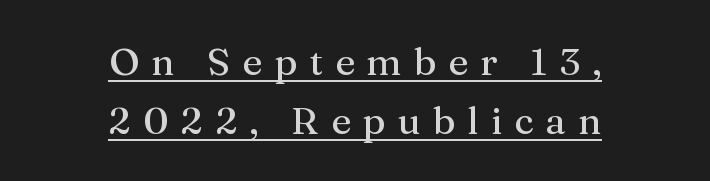
Notice how descenders clear the ascenders below comfortably — that's standard leading. Does the copy run flush right? No — it is centered line by line. The lettering stays uniformly vertical, giving the passage a roman look. Proportional: the letters do not fall into vertical columns.
